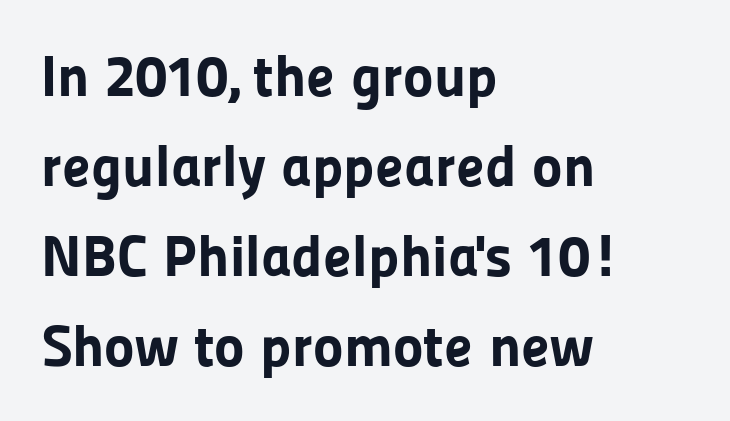
{"serif": "no", "italic": "no", "bold": "yes", "weight": "bold", "width": "normal", "stroke_contrast": "low", "x_height": "medium", "monospaced": "no", "underline": "no", "align": "left", "line_spacing": "normal", "line_spacing_ratio": 1.55, "letter_spacing": "normal", "letter_spacing_em": 0.0, "glyph_px": 58}
